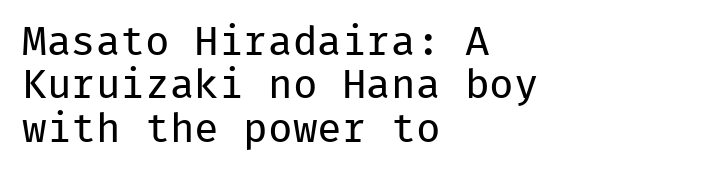
This is not heavy type; no bold has been used. Monospaced: the letters line up in strict vertical columns. Descenders hang freely into open space. Short and long lines alike share a common starting point at left. Does the lettering tilt? It doesn't — this is upright.
